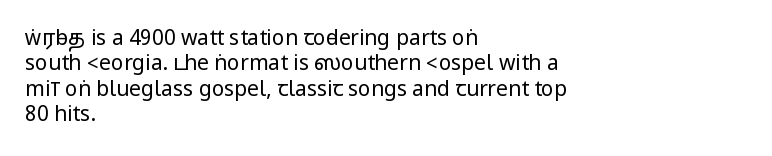
{"italic": "no", "bold": "no", "underline": "no", "align": "left", "line_spacing_ratio": 1.21, "letter_spacing": "normal", "letter_spacing_em": 0.0, "glyph_px": 21}
